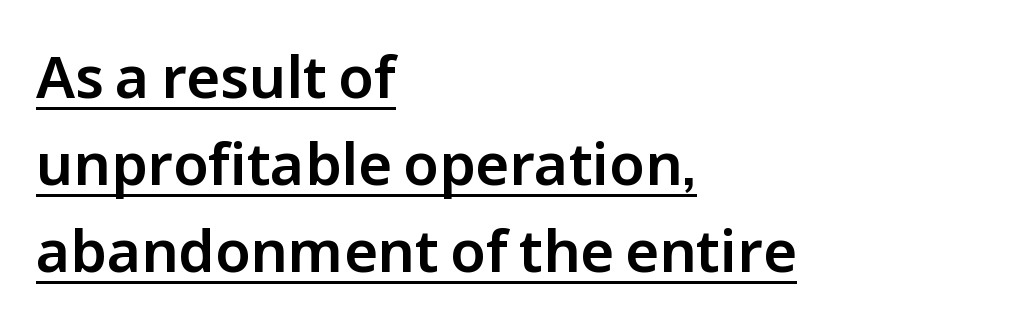
{"serif": "no", "italic": "no", "width": "normal", "stroke_contrast": "low", "x_height": "medium", "monospaced": "no", "underline": "yes", "align": "left", "line_spacing": "normal", "line_spacing_ratio": 1.5, "letter_spacing": "normal", "letter_spacing_em": 0.0, "glyph_px": 58}
